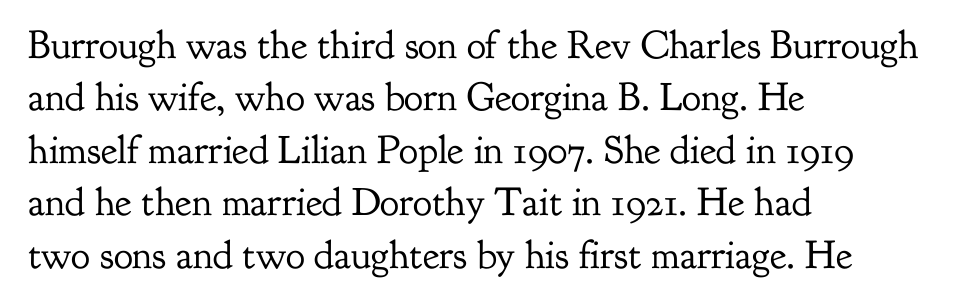
Font category for this specimen: serif. Is the block centered? No — it sits flush against the left margin. Is this a fixed-width face? No — the glyphs have proportional, varying widths. Weight class: somewhere from thin through regular. Between one letter and the next there's only the usual sliver of space.
